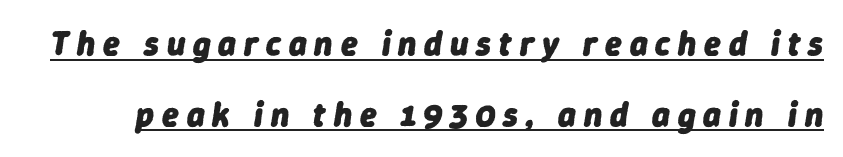
Q: Is the text bold? A: Yes.
Q: Is the text italic (slanted)? A: Yes, it leans right by about 9 degrees.
Q: Is the text underlined? A: Yes.
Q: Is the spacing between letters normal or unusually wide? A: Unusually wide.
Q: Is the spacing between lines tight, normal or loose? A: Loose.
Q: Width (condensed, normal, or wide)? A: Normal.
Q: Stroke contrast? A: Low.
Q: x-height? A: Medium.
Q: Monospaced? A: No.
